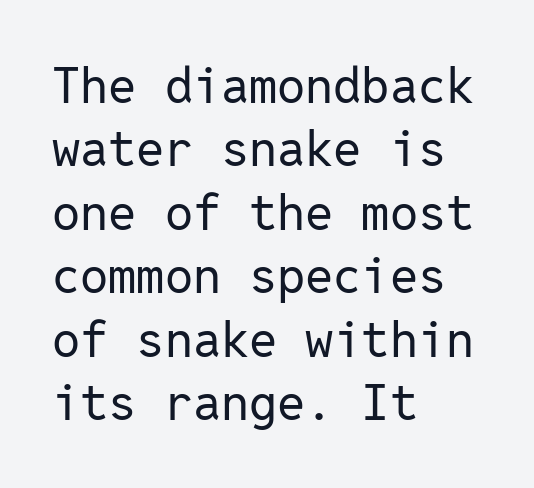
{"serif": "no", "italic": "no", "bold": "no", "weight": "regular", "width": "normal", "stroke_contrast": "low", "x_height": "medium", "monospaced": "yes", "underline": "no", "align": "left", "line_spacing": "normal", "line_spacing_ratio": 1.27, "letter_spacing": "normal", "letter_spacing_em": 0.0, "glyph_px": 50}
